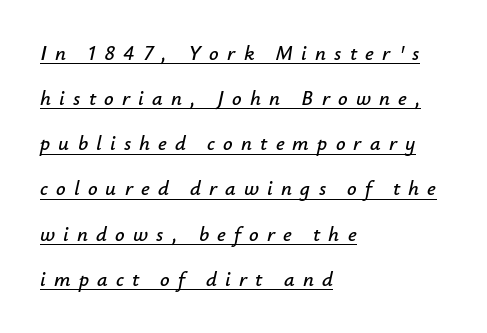
Q: Is the text italic (slanted)? A: Yes, it leans right by about 12 degrees.
Q: Is the text underlined? A: Yes.
Q: How is the paragraph aligned? A: Left-aligned.
Q: Is the spacing between letters normal or unusually wide? A: Unusually wide.
Q: Is the spacing between lines tight, normal or loose? A: Loose.
